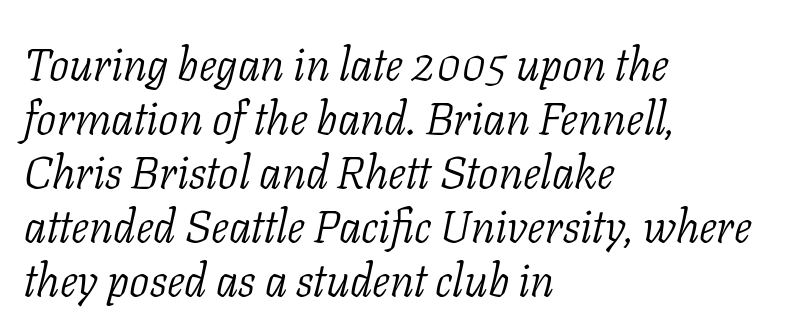
Alignment: flush left. When letters slant like this, we call the style italic. Check where the strokes stop: tiny serifs finish them off. Is the letter spacing exaggerated? No — it looks like the ordinary default. These glyphs show unthickened strokes, regular width or finer.
